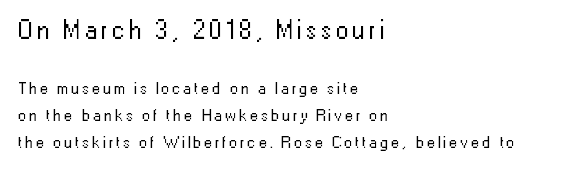
Q: Is the text bold? A: No.
Q: Is the text italic (slanted)? A: No, it is upright.
Q: Is the text underlined? A: No.
Q: How is the paragraph aligned? A: Left-aligned.
Q: Is the spacing between lines tight, normal or loose? A: Normal.
Q: Which block of text is set in a larger size, the first (top) or the second (bottom)? A: The first (top) one.
